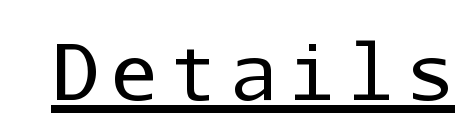
The image shows 78 px regular-weight sans-serif type, upright, monospaced; set underlined; low stroke contrast and a medium x-height.
